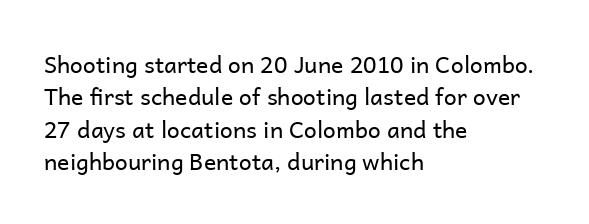
The tracking reads as untouched default to a designer's eye. Layout note: lines flush left. Students, observe: this is what conventionally led text looks like. Underline: absent.
